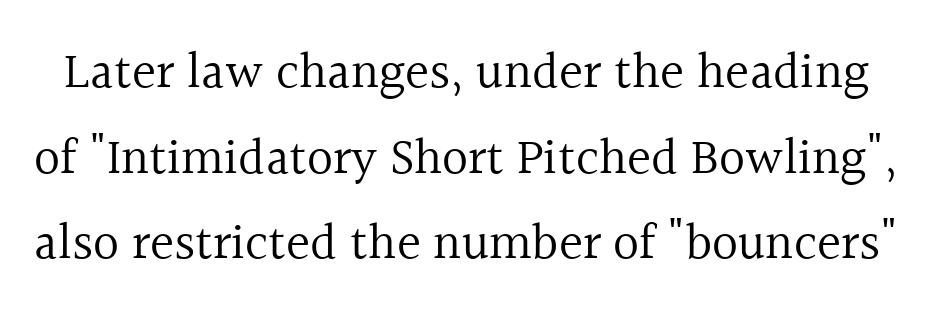
{"serif": "yes", "italic": "no", "bold": "no", "weight": "regular", "width": "normal", "x_height": "medium", "monospaced": "no", "underline": "no", "line_spacing": "normal", "line_spacing_ratio": 1.68, "letter_spacing": "normal", "letter_spacing_em": 0.0, "glyph_px": 51}
